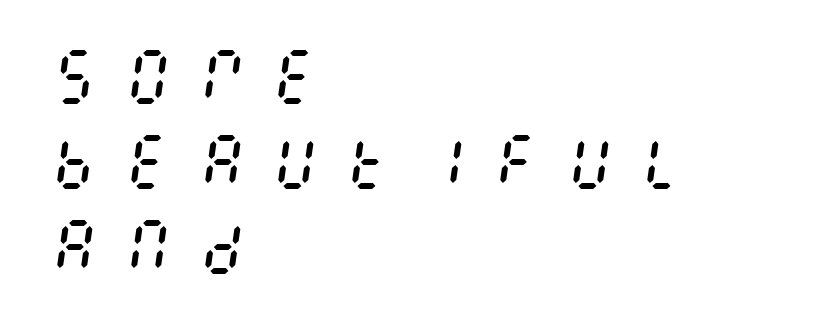
Q: Is the text bold? A: No.
Q: Is the text italic (slanted)? A: Yes, it leans right by about 8 degrees.
Q: Is the text underlined? A: No.
Q: How is the paragraph aligned? A: Left-aligned.
Q: Is the spacing between letters normal or unusually wide? A: Unusually wide.
Q: Is the spacing between lines tight, normal or loose? A: Normal.
Q: Width (condensed, normal, or wide)? A: Condensed.
Q: Stroke contrast? A: Medium.
Q: x-height? A: Large.
